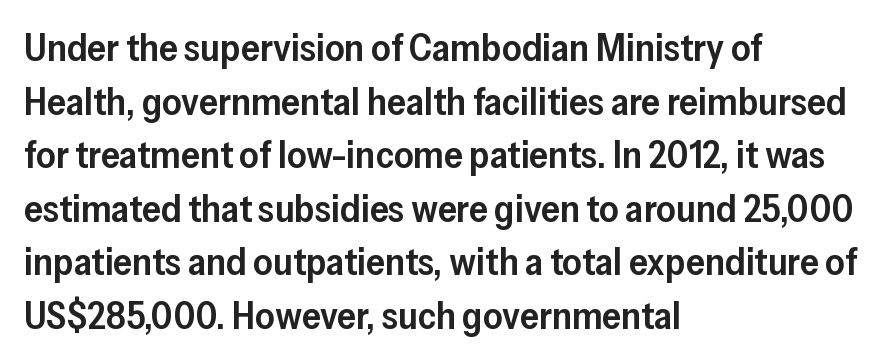
Every row of glyphs begins at an identical x-position on the left. Here the designer chose a conventional face with non-uniform glyph widths. The line-height multiplier appears to be the usual default. Upright lettering throughout. The strokes are fattened partway — semibold, not bold.
